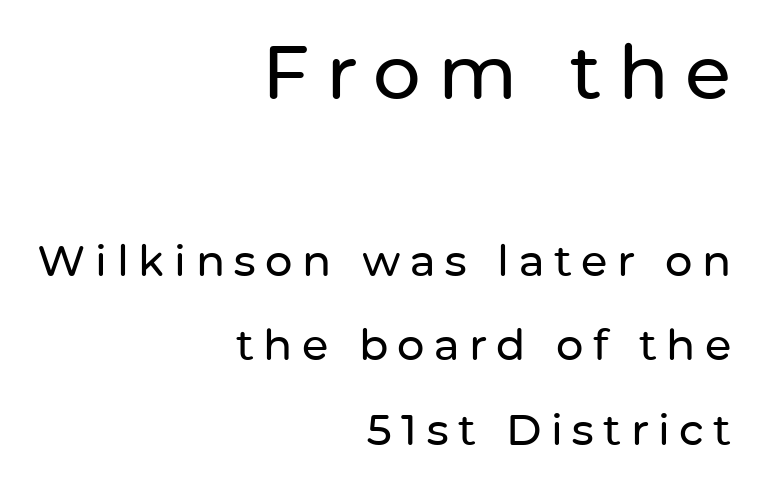
Q: Is the text italic (slanted)? A: No, it is upright.
Q: Is the typeface a serif or a sans-serif typeface? A: Sans-serif.
Q: Is the text underlined? A: No.
Q: How is the paragraph aligned? A: Right-aligned.
Q: Is the spacing between letters normal or unusually wide? A: Unusually wide.
Q: Is the spacing between lines tight, normal or loose? A: Loose.
Q: Which block of text is set in a larger size, the first (top) or the second (bottom)? A: The first (top) one.
Q: Width (condensed, normal, or wide)? A: Normal.
Q: Stroke contrast? A: Low.
Q: x-height? A: Medium.
Q: Monospaced? A: No.
